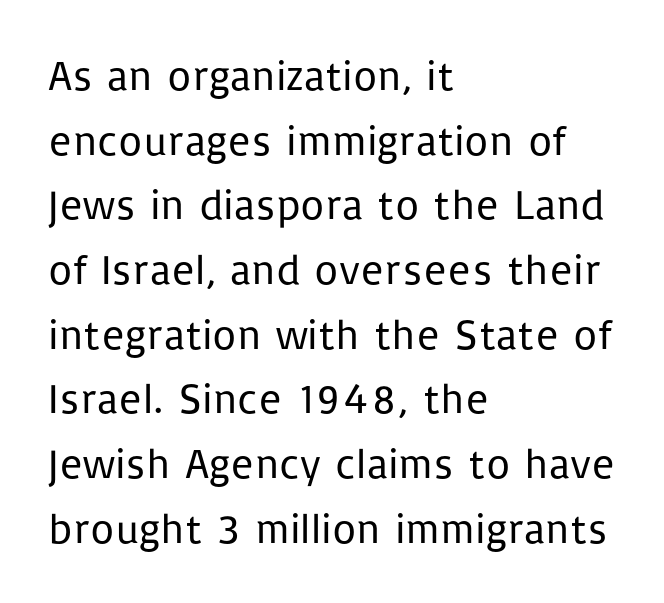
The image shows 42 px regular-weight sans-serif type, upright; set left-aligned, normal line spacing (1.54x), normal letter spacing, not underlined; low stroke contrast and a medium x-height.
